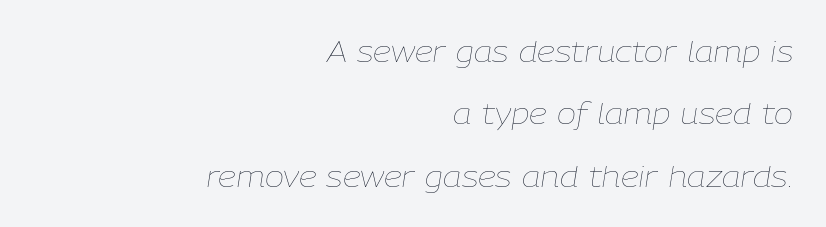
The image shows 29 px thin type, italic (leaning right); set right-aligned, loose line spacing (2.15x), normal letter spacing, not underlined; low stroke contrast and a medium x-height.
